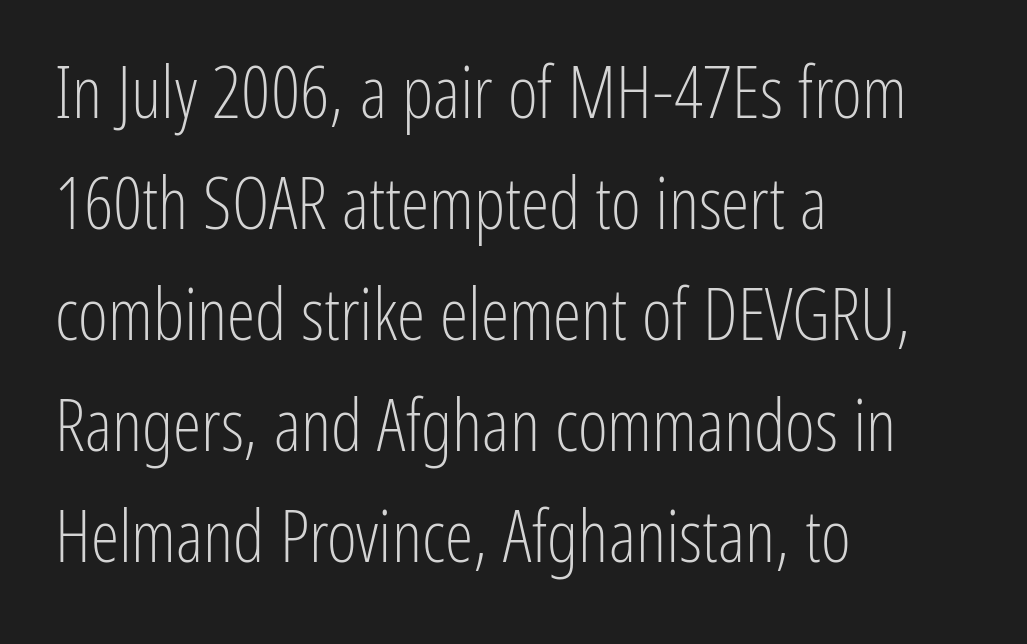
Tracking here is standard; glyphs follow each other at the usual distance. A clean baseline with only descenders dipping below it. This sample uses a sans-serif face. This is roman type, the default non-slanted kind.
